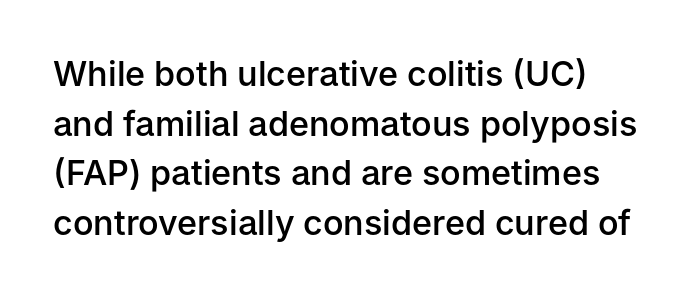
The image shows 34 px semibold sans-serif type, upright; set left-aligned, normal line spacing (1.46x), normal letter spacing, not underlined; low stroke contrast and a medium x-height.
